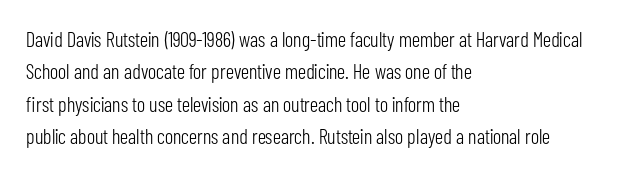
Words float on clear page, feet unadorned. Letters have the restrained weight of plain body copy at most. Horizontal alignment here is leftward, the default for most running prose. Whoever set this chose a conventional vertical rhythm. This sample uses an upright cut, with every glyph sitting square on the baseline.
